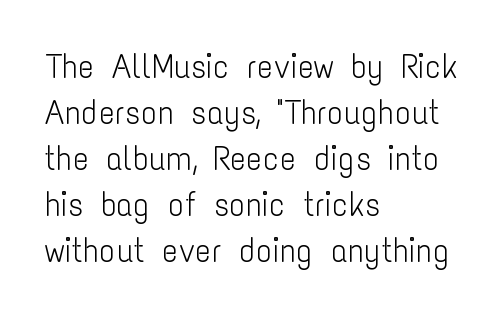
This sample has the flowing, uneven cadence of proportional lettering. Caption: multi-line text, flush left, ragged right. Reading down the column, the eye jumps a familiar distance to each next line. In terms of letterspacing, this is plain default setting. This reads as an unemphasized weight, regular at the heaviest. The words here are not underlined.
